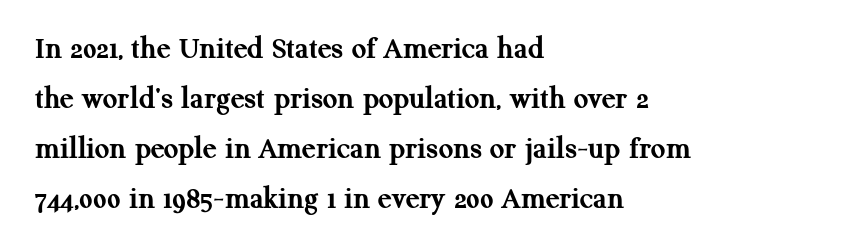
{"serif": "yes", "italic": "no", "bold": "yes", "weight": "semibold", "width": "normal", "stroke_contrast": "medium", "x_height": "medium", "monospaced": "no", "underline": "no", "align": "left", "line_spacing": "normal", "line_spacing_ratio": 1.56, "letter_spacing": "normal", "letter_spacing_em": 0.0, "glyph_px": 32}
